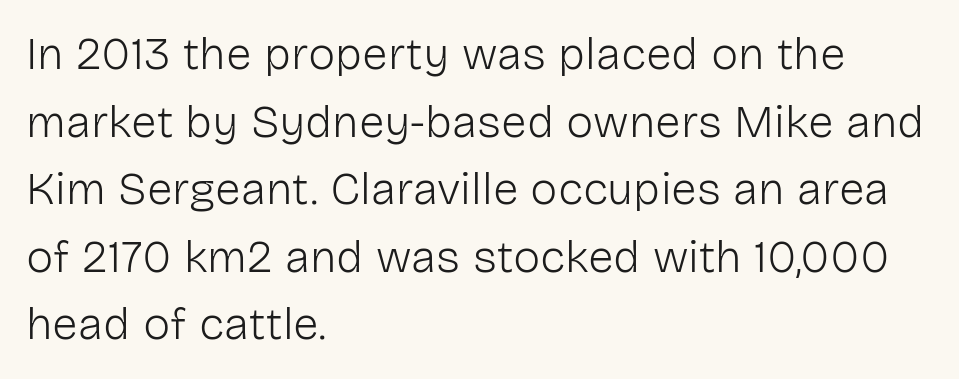
The gaps between neighbouring characters are ordinary and unremarkable. The gap between lines stays unmarked. Nope, not italic — everything's standing straight. A typesetter would label this face a sans. This reads as an unemphasized weight, regular at the heaviest. Baseline-to-baseline distance is the conventional proportion of letter height.
